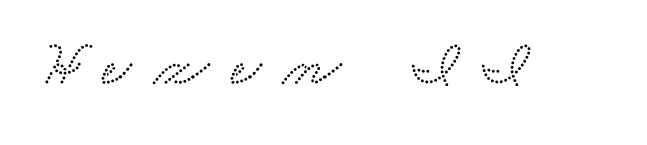
Check under the words: just untouched page. The rendering inserts visible extra space after every character. Note the varied advance widths — an 'i' is clearly narrower than an 'm'.
